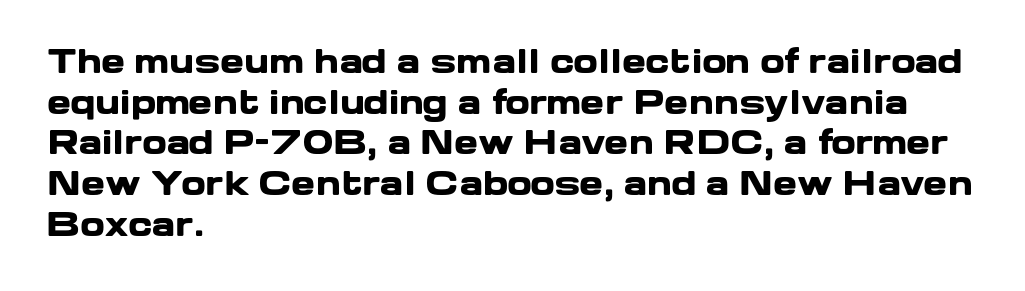
Q: Is the text bold? A: Yes.
Q: Is the text italic (slanted)? A: No, it is upright.
Q: Is the typeface a serif or a sans-serif typeface? A: Sans-serif.
Q: Is the text underlined? A: No.
Q: How is the paragraph aligned? A: Left-aligned.
Q: Is the spacing between letters normal or unusually wide? A: Normal.
Q: Is the spacing between lines tight, normal or loose? A: Normal.
Q: Width (condensed, normal, or wide)? A: Wide.
Q: Stroke contrast? A: Low.
Q: x-height? A: Medium.
Q: Monospaced? A: No.
